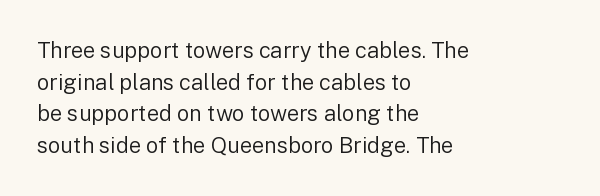
Q: Is the text bold? A: No.
Q: Is the text italic (slanted)? A: No, it is upright.
Q: Is the text underlined? A: No.
Q: How is the paragraph aligned? A: Left-aligned.
Q: Is the spacing between letters normal or unusually wide? A: Normal.
Q: Is the spacing between lines tight, normal or loose? A: Normal.
